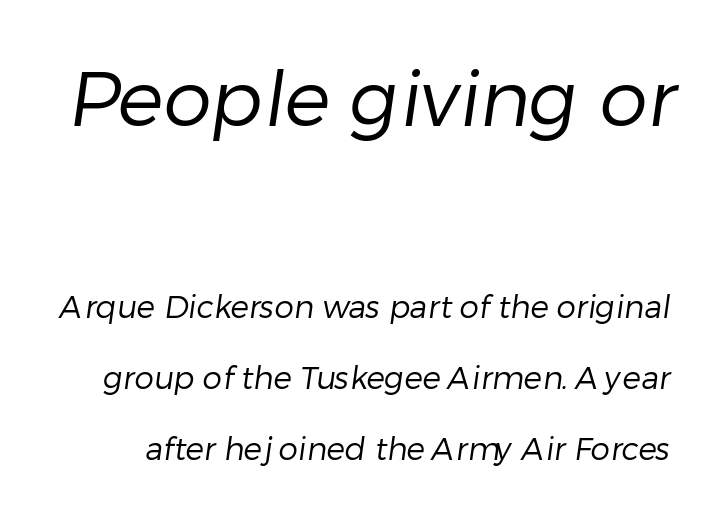
{"serif": "no", "bold": "no", "weight": "regular", "width": "normal", "stroke_contrast": "low", "x_height": "medium", "monospaced": "no", "underline": "no", "line_spacing": "loose", "line_spacing_ratio": 2.28, "letter_spacing": "normal", "letter_spacing_em": 0.0, "larger_block": "first", "size_ratio": 2.48, "glyph_px": 77}
